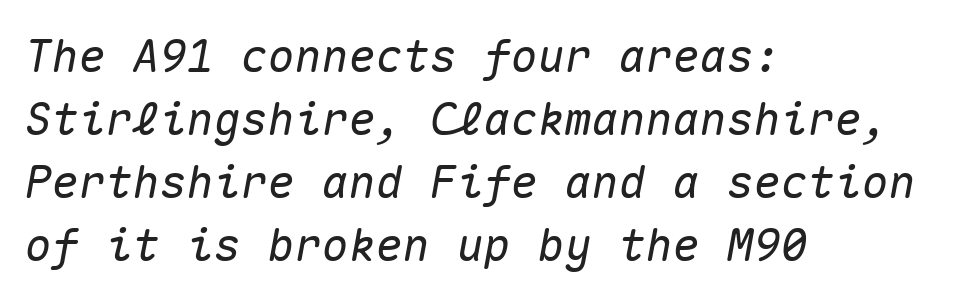
Think of a typewriter: that constant character pitch is what you see here. Whoever set this chose a conventional vertical rhythm. Is the block centered? No — it sits flush against the left margin. Check the space under the baseline: it is left empty.
